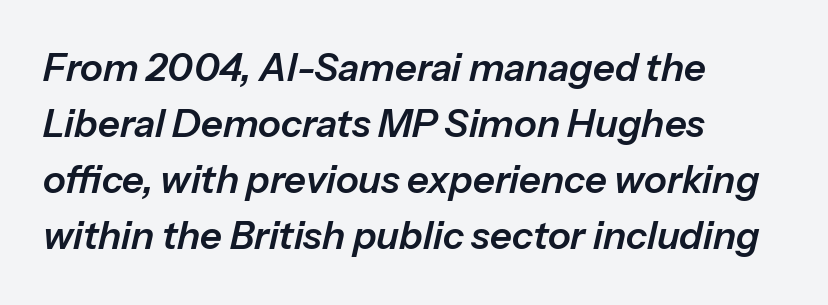
The image shows 38 px text type, italic (leaning right); set left-aligned, normal line spacing (1.47x), normal letter spacing, not underlined; low stroke contrast and a medium x-height.
